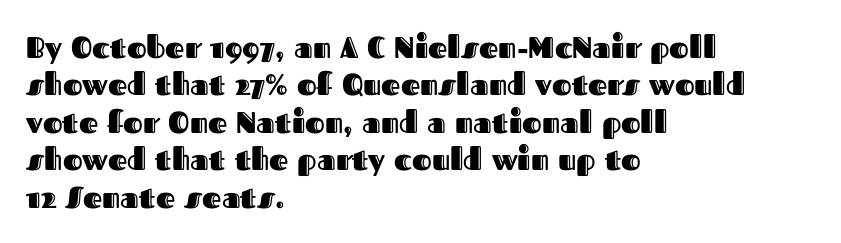
Q: Is the text italic (slanted)? A: No, it is upright.
Q: Is the text underlined? A: No.
Q: How is the paragraph aligned? A: Left-aligned.
Q: Is the spacing between letters normal or unusually wide? A: Normal.
Q: Is the spacing between lines tight, normal or loose? A: Normal.
Q: Width (condensed, normal, or wide)? A: Normal.
Q: x-height? A: Medium.
Q: Monospaced? A: No.
